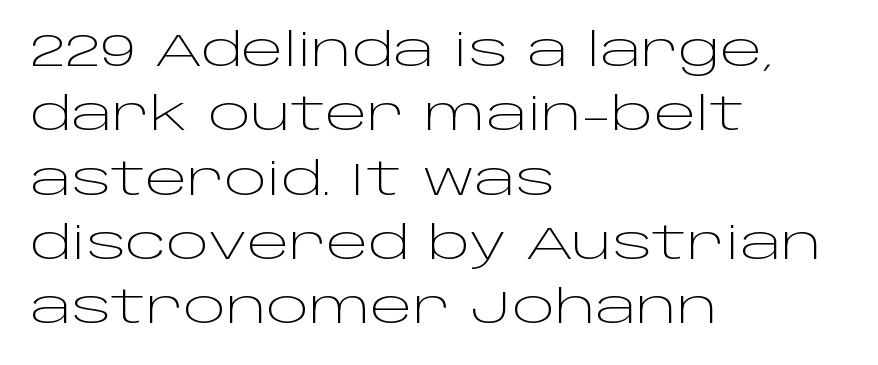
{"serif": "no", "italic": "no", "bold": "no", "weight": "light", "width": "wide", "stroke_contrast": "low", "x_height": "large", "monospaced": "no", "underline": "no", "align": "left", "line_spacing": "normal", "line_spacing_ratio": 1.43, "letter_spacing": "normal", "letter_spacing_em": 0.0, "glyph_px": 45}
